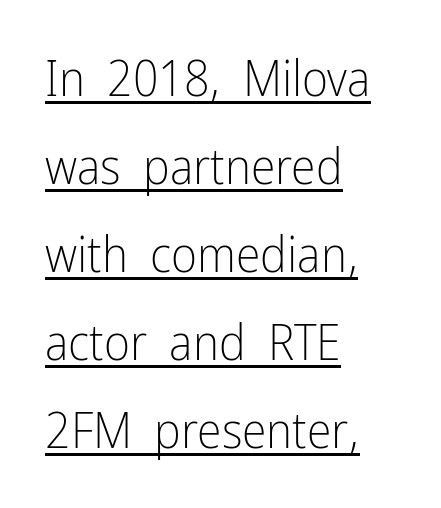
Q: Is the text bold? A: No.
Q: Is the text italic (slanted)? A: No, it is upright.
Q: Is the typeface a serif or a sans-serif typeface? A: Sans-serif.
Q: Is the text underlined? A: Yes.
Q: How is the paragraph aligned? A: Left-aligned.
Q: Is the spacing between letters normal or unusually wide? A: Normal.
Q: Width (condensed, normal, or wide)? A: Condensed.
Q: Stroke contrast? A: Low.
Q: x-height? A: Medium.
Q: Monospaced? A: No.
